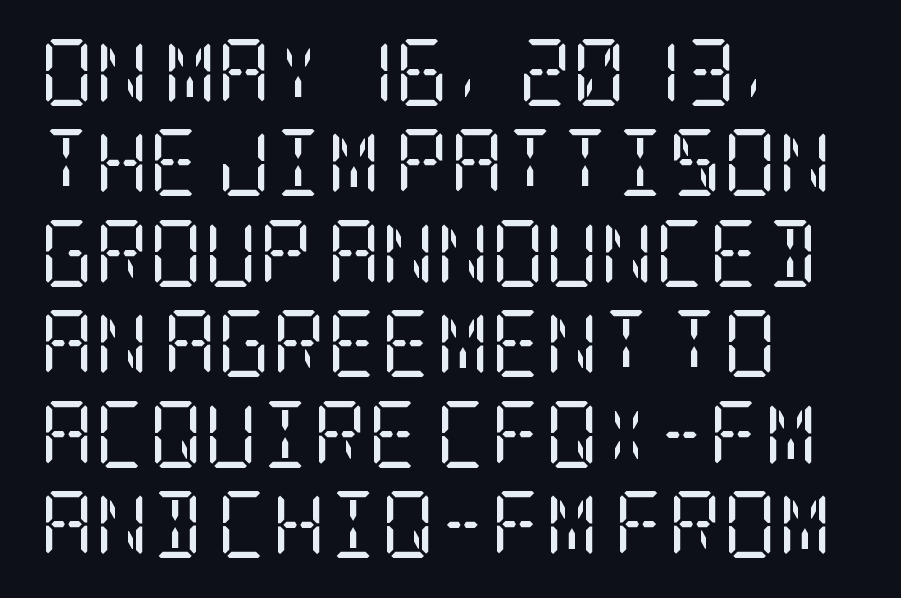
The image shows 67 px regular-weight, condensed serif type, upright; set left-aligned, normal line spacing (1.35x), normal letter spacing, not underlined; low stroke contrast and a large x-height.
